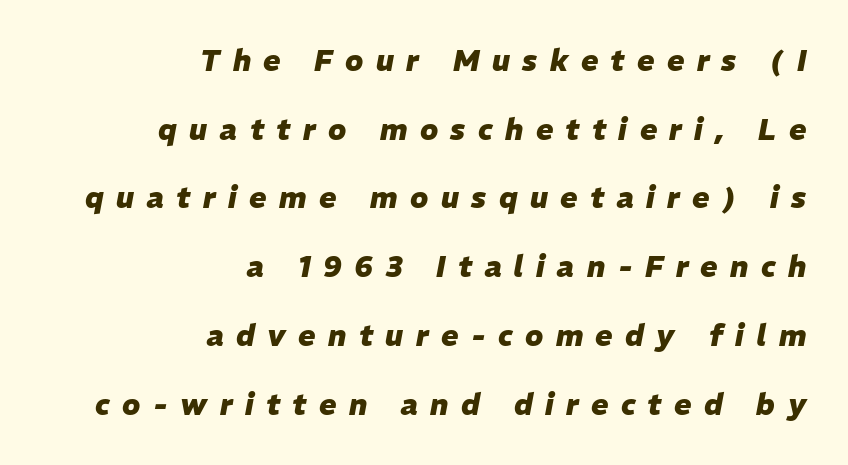
{"italic": "yes", "lean": "right", "slant_degrees": 11, "bold": "yes", "weight": "heavy", "width": "normal", "stroke_contrast": "low", "x_height": "medium", "monospaced": "no", "underline": "no", "align": "right", "line_spacing": "loose", "line_spacing_ratio": 2.37, "letter_spacing": "wide", "letter_spacing_em": 0.43, "glyph_px": 29}
